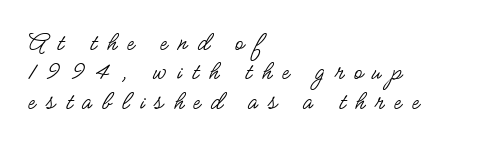
Q: Is the text bold? A: No.
Q: Is the text italic (slanted)? A: Yes.
Q: Is the text underlined? A: No.
Q: How is the paragraph aligned? A: Left-aligned.
Q: Is the spacing between letters normal or unusually wide? A: Unusually wide.
Q: Is the spacing between lines tight, normal or loose? A: Tight.
